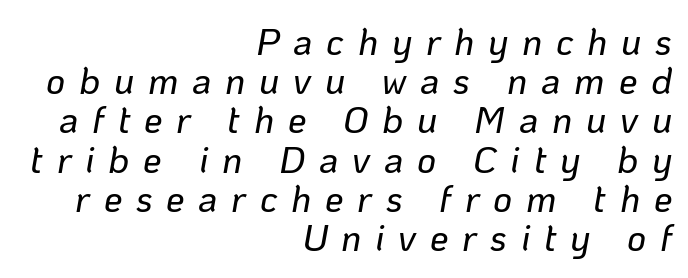
Only glyphs here, with clear space below each row. Spacing verdict: proportional, widths tailored to each character. Italic: yes, the glyphs are oblique. Each new line begins almost immediately beneath the previous one. A typesetter would call this heavily tracked-out type. Is the block centered? No — it sits flush against the right margin.
